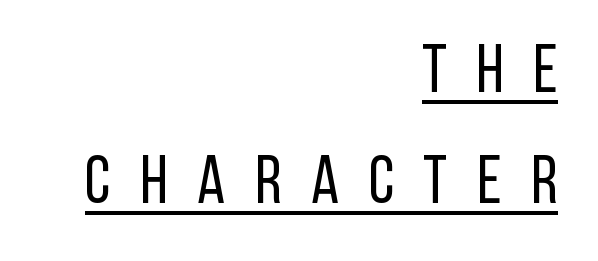
The image shows 67 px regular-weight, condensed sans-serif type, upright; set right-aligned, normal line spacing (1.65x), unusually wide letter spacing (+0.44 em), underlined; low stroke contrast and a large x-height.
